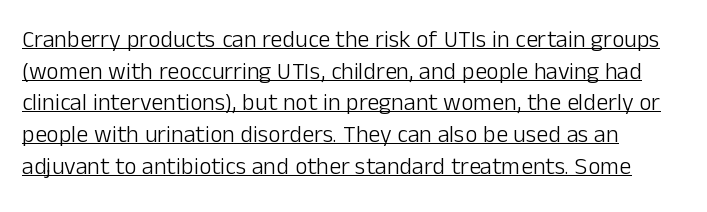
Summary of vertical rhythm: regular, with standard interline spacing. The lettering stays uniformly vertical, giving the passage a roman look. The letterforms sit at book weight or below. The gaps between neighbouring characters are ordinary and unremarkable. The specimen includes a rule beneath the text block's lines.
